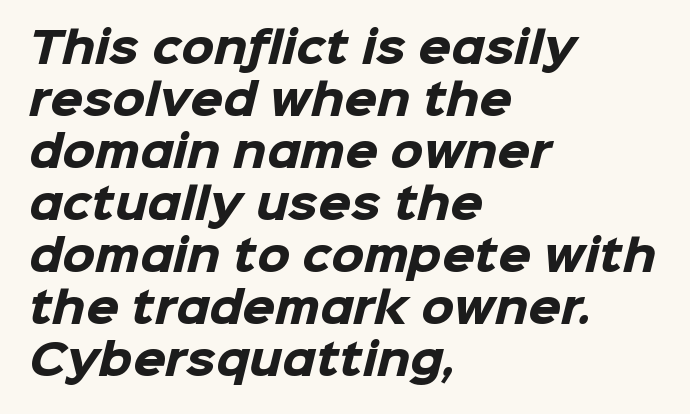
Q: Is the text bold? A: Yes.
Q: Is the typeface a serif or a sans-serif typeface? A: Sans-serif.
Q: Is the text underlined? A: No.
Q: How is the paragraph aligned? A: Left-aligned.
Q: Is the spacing between letters normal or unusually wide? A: Normal.
Q: Width (condensed, normal, or wide)? A: Normal.
Q: Stroke contrast? A: Low.
Q: x-height? A: Medium.
Q: Monospaced? A: No.
